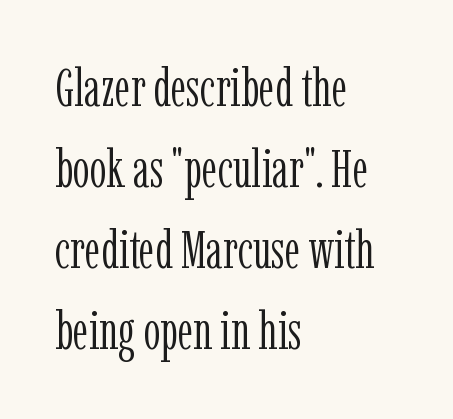
Notice how the passage keeps a crisp vertical edge on the left only. Does the type have serifs? Yes, each stem ends in a small foot. These lines are rendered in a variable-pitch font. This rendering features lettering with no underline. Upright lettering throughout. The passage shown stacks its lines at a standard gap.
